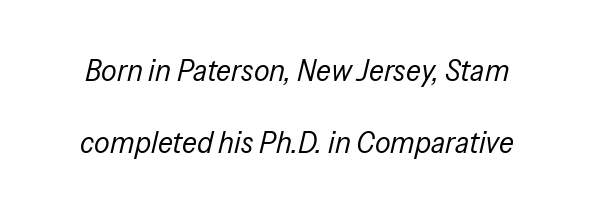
{"italic": "yes", "lean": "right", "slant_degrees": 13, "bold": "no", "weight": "regular", "width": "condensed", "stroke_contrast": "low", "x_height": "medium", "monospaced": "no", "underline": "no", "line_spacing": "loose", "line_spacing_ratio": 2.32, "letter_spacing": "normal", "letter_spacing_em": 0.0, "glyph_px": 31}
